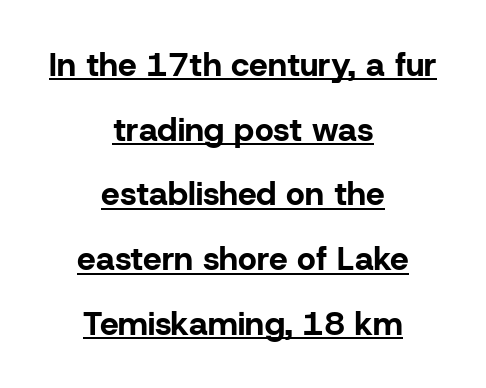
The face used here is proportionally spaced, like ordinary book or web type. This is roman type, the default non-slanted kind. The tracking reads as untouched default to a designer's eye. Letterform terminals end flat and unadorned throughout the passage. Quick note: interline space is abundant. Heavy, bold letterforms.
